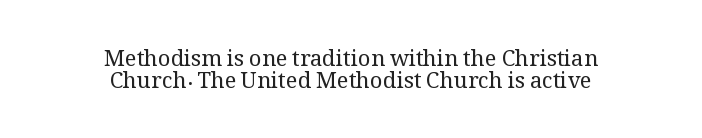
The image shows 22 px text type, upright; set centered, tight line spacing (1.02x), normal letter spacing, not underlined.
